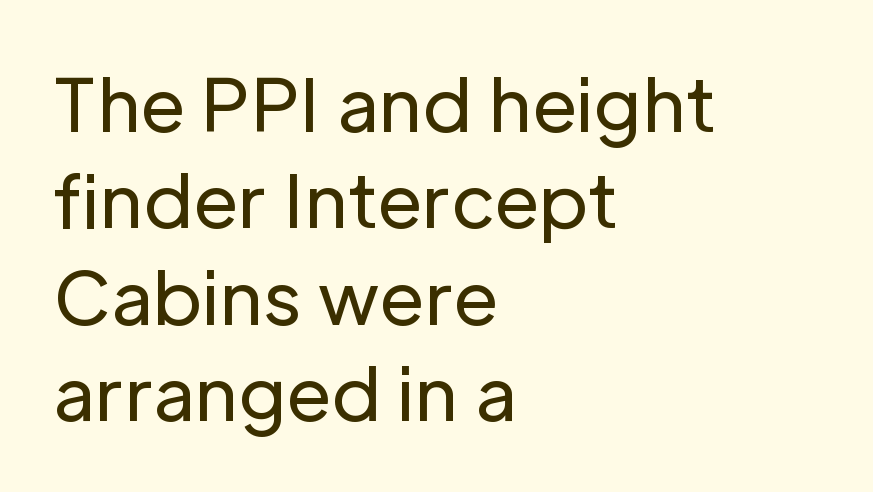
These lines were composed using upright roman letters. Classification — sans serif. A student would call this left alignment; a typographer would say flush left, rag right. Tracking value appears to be zero — textbook default spacing. Think of a printed novel: that variable character pitch is what you see here.
